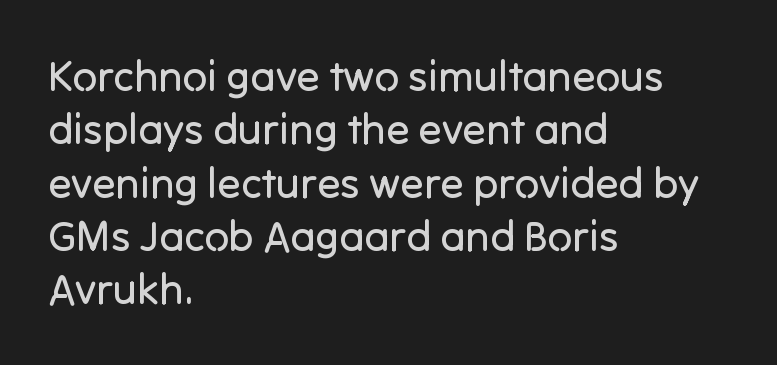
Q: Is the text bold? A: No.
Q: Is the text italic (slanted)? A: No, it is upright.
Q: Is the typeface a serif or a sans-serif typeface? A: Sans-serif.
Q: Is the text underlined? A: No.
Q: How is the paragraph aligned? A: Left-aligned.
Q: Is the spacing between letters normal or unusually wide? A: Normal.
Q: Width (condensed, normal, or wide)? A: Normal.
Q: Stroke contrast? A: Low.
Q: x-height? A: Medium.
Q: Monospaced? A: No.
